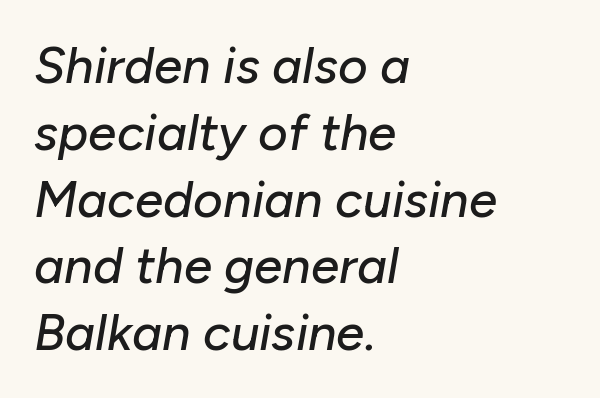
The image shows 51 px text type, italic (leaning right); set left-aligned, normal line spacing (1.31x), normal letter spacing, not underlined; low stroke contrast and a medium x-height.
